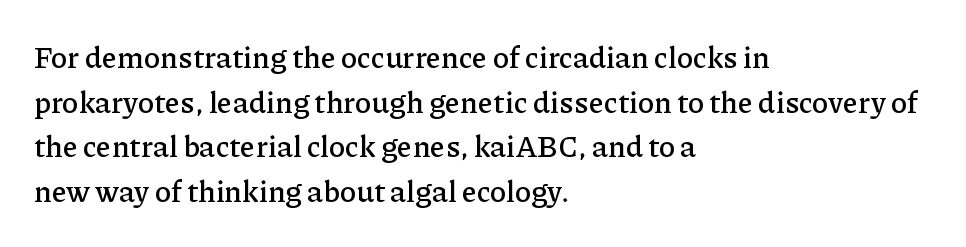
The image shows 30 px serif type, upright; set left-aligned, normal line spacing (1.49x), normal letter spacing, not underlined; low stroke contrast and a medium x-height.
